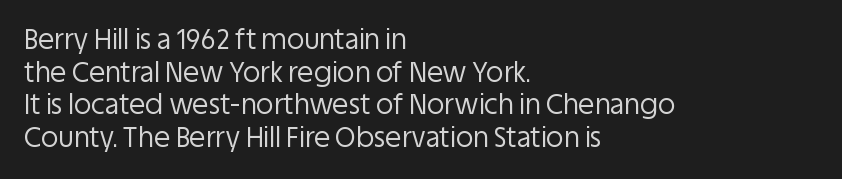
The image shows 27 px text type, upright; set left-aligned, line spacing 1.21x, normal letter spacing, not underlined.
